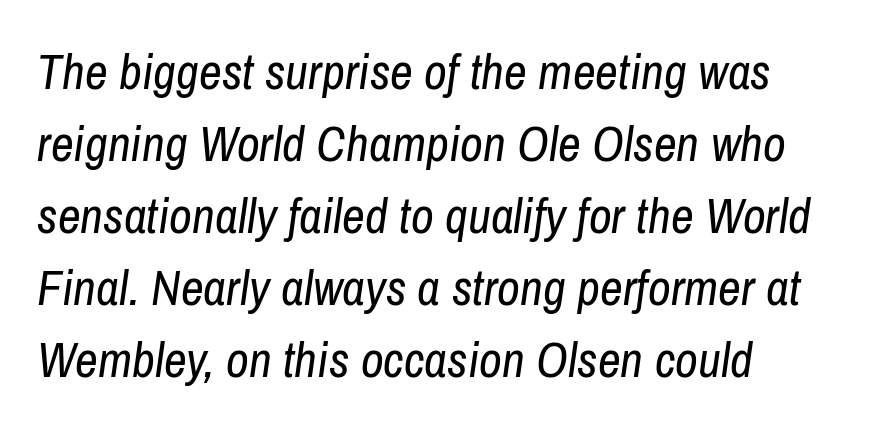
The image shows 50 px regular-weight, condensed type, italic (leaning right); set left-aligned, normal line spacing (1.44x), normal letter spacing, not underlined; low stroke contrast and a medium x-height.
